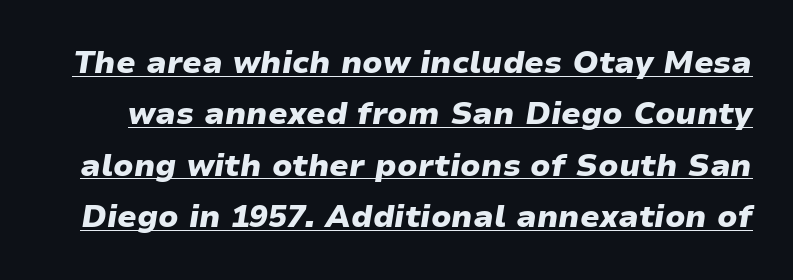
Q: Is the text bold? A: Yes.
Q: Is the text italic (slanted)? A: Yes, it leans right by about 9 degrees.
Q: Is the text underlined? A: Yes.
Q: Is the spacing between letters normal or unusually wide? A: Normal.
Q: Is the spacing between lines tight, normal or loose? A: Normal.
Q: Width (condensed, normal, or wide)? A: Wide.
Q: Stroke contrast? A: Low.
Q: x-height? A: Medium.
Q: Monospaced? A: No.
